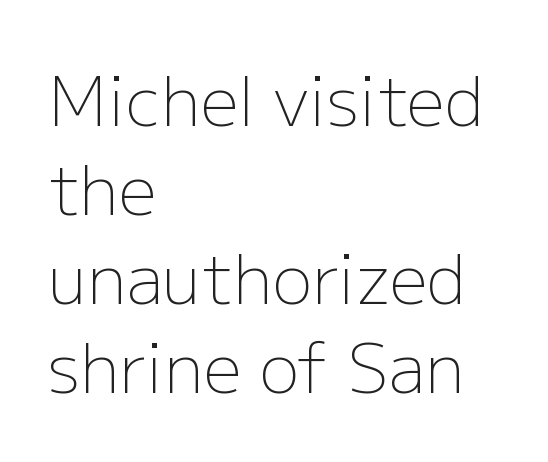
Does the lettering tilt? It doesn't — this is upright. A typesetter would call this proportional, since set widths differ per character. If you measured baseline to baseline, you'd find a middling distance. Bare-footed words on every line. Does the type have serifs? No, each stem ends abruptly. Compared with a typical body face, this is equally light or lighter still.
